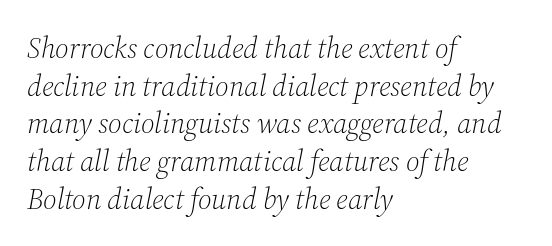
{"serif": "yes", "italic": "yes", "lean": "right", "slant_degrees": 12, "bold": "no", "weight": "light", "width": "normal", "stroke_contrast": "medium", "x_height": "medium", "monospaced": "no", "underline": "no", "align": "left", "line_spacing": "normal", "line_spacing_ratio": 1.3, "letter_spacing": "normal", "letter_spacing_em": 0.0, "glyph_px": 29}
